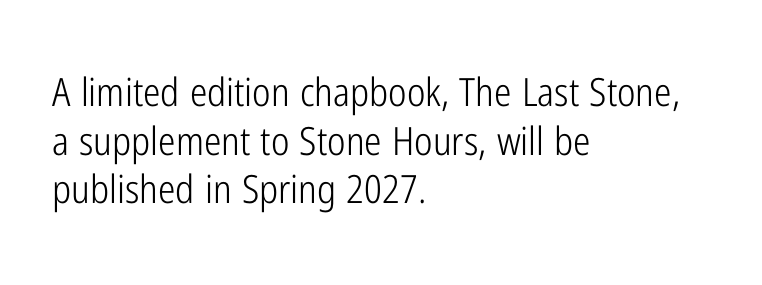
Q: Is the text bold? A: No.
Q: Is the text italic (slanted)? A: No, it is upright.
Q: Is the typeface a serif or a sans-serif typeface? A: Sans-serif.
Q: Is the text underlined? A: No.
Q: How is the paragraph aligned? A: Left-aligned.
Q: Is the spacing between letters normal or unusually wide? A: Normal.
Q: Is the spacing between lines tight, normal or loose? A: Normal.
Q: Width (condensed, normal, or wide)? A: Condensed.
Q: Stroke contrast? A: Low.
Q: x-height? A: Medium.
Q: Monospaced? A: No.
